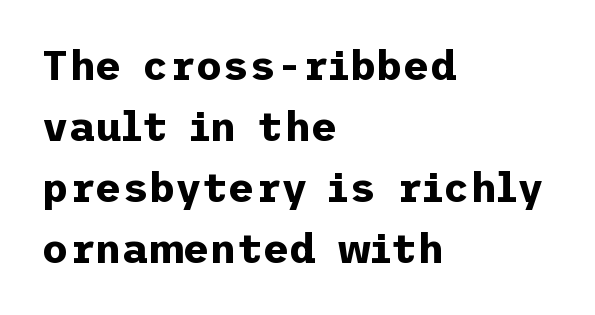
The image shows 41 px bold sans-serif type, upright; set left-aligned, normal line spacing (1.49x), normal letter spacing, not underlined; low stroke contrast and a medium x-height.
